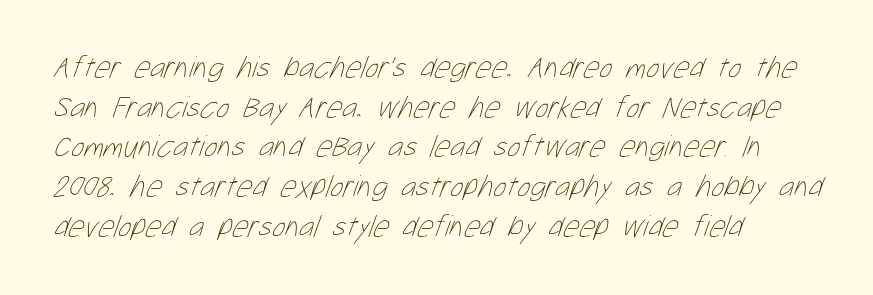
Look at the tracking — it's just the regular setting, nothing added. The passage shown stacks its lines at a standard gap. Spacing verdict: proportional, widths tailored to each character. Honestly, there is no underline to notice here at all. Line beginnings align vertically; line endings do not. Nothing heavy about these letters — not bold at all.
